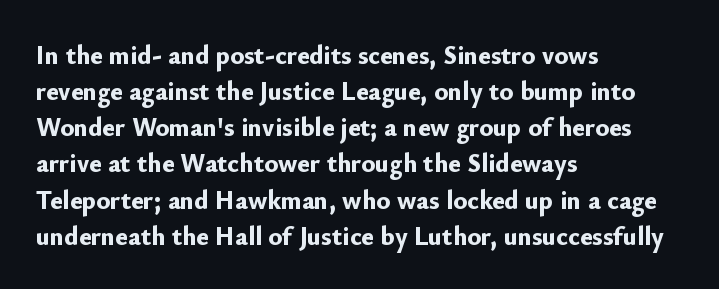
{"italic": "no", "bold": "yes", "underline": "no", "align": "left", "line_spacing": "normal", "line_spacing_ratio": 1.39, "letter_spacing": "normal", "letter_spacing_em": 0.0, "glyph_px": 26}
